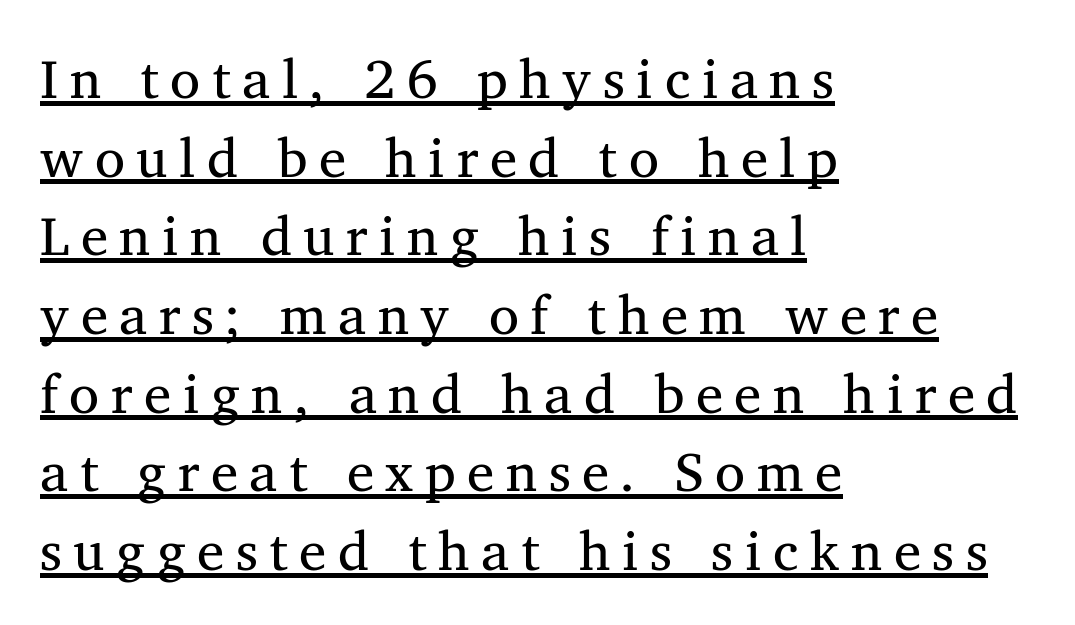
Q: Is the text bold? A: No.
Q: Is the text italic (slanted)? A: No, it is upright.
Q: Is the typeface a serif or a sans-serif typeface? A: Serif.
Q: Is the text underlined? A: Yes.
Q: How is the paragraph aligned? A: Left-aligned.
Q: Is the spacing between letters normal or unusually wide? A: Unusually wide.
Q: Is the spacing between lines tight, normal or loose? A: Normal.
Q: Width (condensed, normal, or wide)? A: Normal.
Q: Stroke contrast? A: Medium.
Q: x-height? A: Medium.
Q: Monospaced? A: No.
